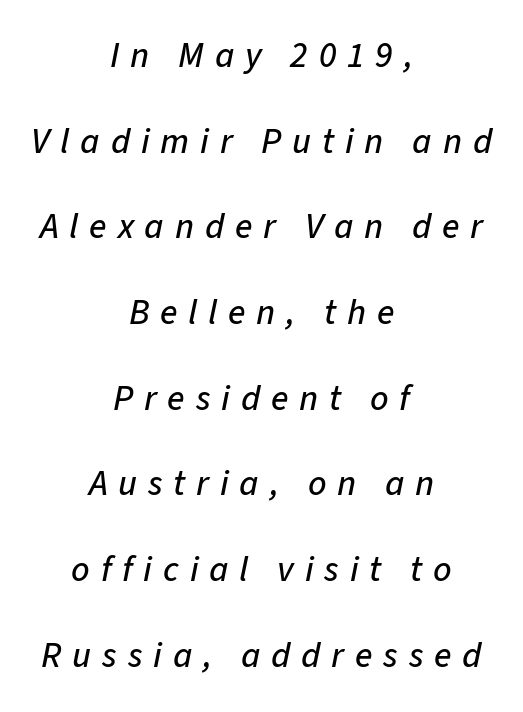
The image shows 36 px text type, italic (leaning right); set centered, loose line spacing (2.38x), unusually wide letter spacing (+0.3 em), not underlined; low stroke contrast and a medium x-height.
